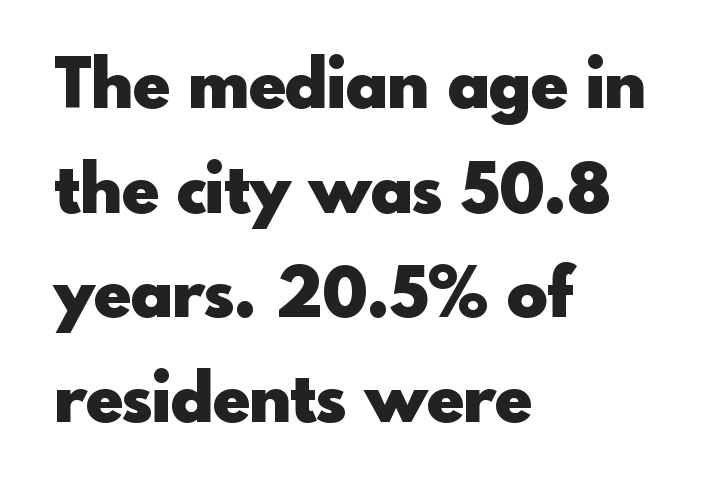
Q: Is the text bold? A: Yes.
Q: Is the text italic (slanted)? A: No, it is upright.
Q: Is the typeface a serif or a sans-serif typeface? A: Sans-serif.
Q: Is the text underlined? A: No.
Q: How is the paragraph aligned? A: Left-aligned.
Q: Is the spacing between letters normal or unusually wide? A: Normal.
Q: Is the spacing between lines tight, normal or loose? A: Normal.
Q: Width (condensed, normal, or wide)? A: Normal.
Q: x-height? A: Small.
Q: Monospaced? A: No.
